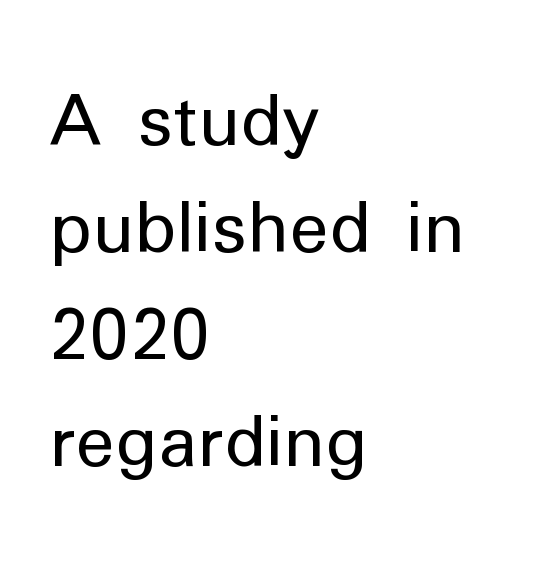
Q: Is the text bold? A: No.
Q: Is the text italic (slanted)? A: No, it is upright.
Q: Is the typeface a serif or a sans-serif typeface? A: Sans-serif.
Q: Is the text underlined? A: No.
Q: How is the paragraph aligned? A: Left-aligned.
Q: Is the spacing between letters normal or unusually wide? A: Normal.
Q: Is the spacing between lines tight, normal or loose? A: Normal.
Q: Width (condensed, normal, or wide)? A: Normal.
Q: Stroke contrast? A: Low.
Q: x-height? A: Medium.
Q: Monospaced? A: No.
